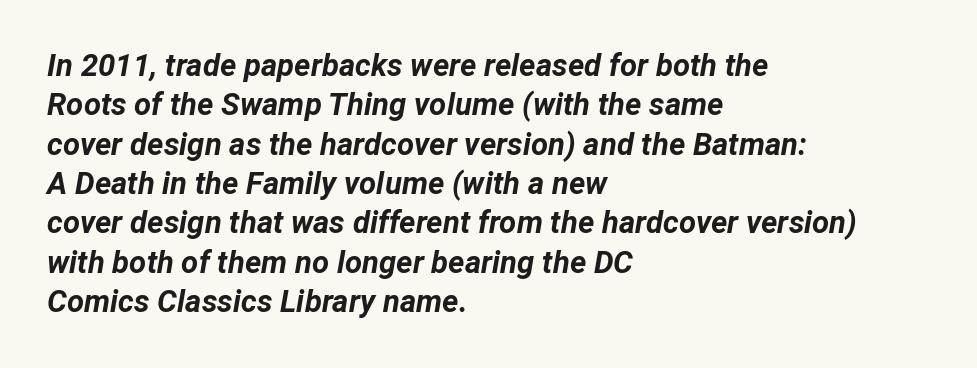
The image shows 31 px bold type, italic (leaning right); set left-aligned, normal line spacing (1.27x), normal letter spacing, not underlined; low stroke contrast and a medium x-height.
